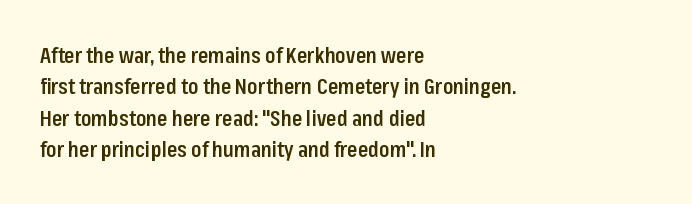
Q: Is the text bold? A: Semi-bold.
Q: Is the text italic (slanted)? A: No, it is upright.
Q: Is the text underlined? A: No.
Q: How is the paragraph aligned? A: Left-aligned.
Q: Is the spacing between letters normal or unusually wide? A: Normal.
Q: Is the spacing between lines tight, normal or loose? A: Normal.
